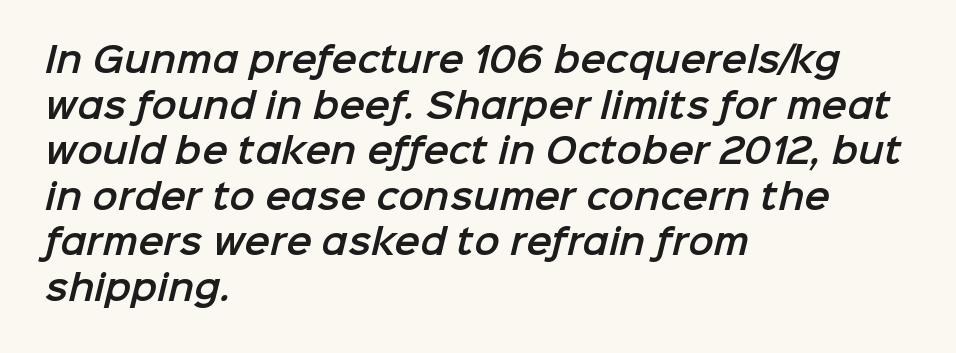
Q: Is the typeface a serif or a sans-serif typeface? A: Sans-serif.
Q: Is the text underlined? A: No.
Q: How is the paragraph aligned? A: Left-aligned.
Q: Is the spacing between letters normal or unusually wide? A: Normal.
Q: Is the spacing between lines tight, normal or loose? A: Normal.
Q: Width (condensed, normal, or wide)? A: Normal.
Q: Stroke contrast? A: Low.
Q: x-height? A: Medium.
Q: Monospaced? A: No.
